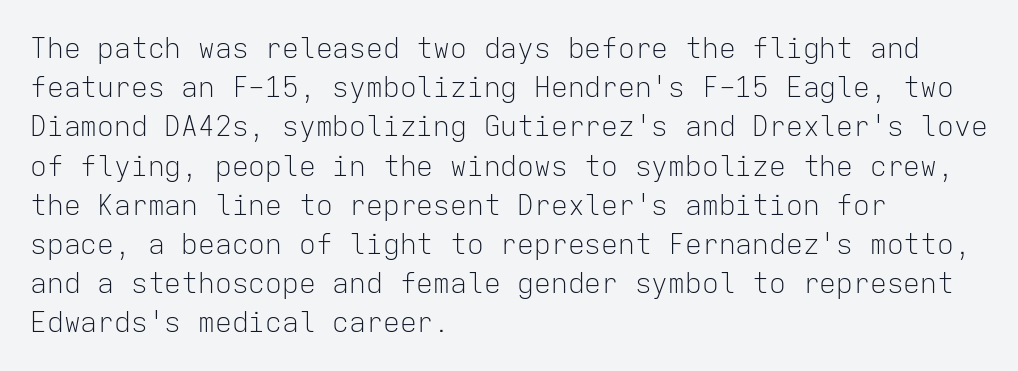
The image shows 28 px light sans-serif type, upright, monospaced; set left-aligned, normal line spacing (1.4x), normal letter spacing, not underlined; low stroke contrast and a medium x-height.
